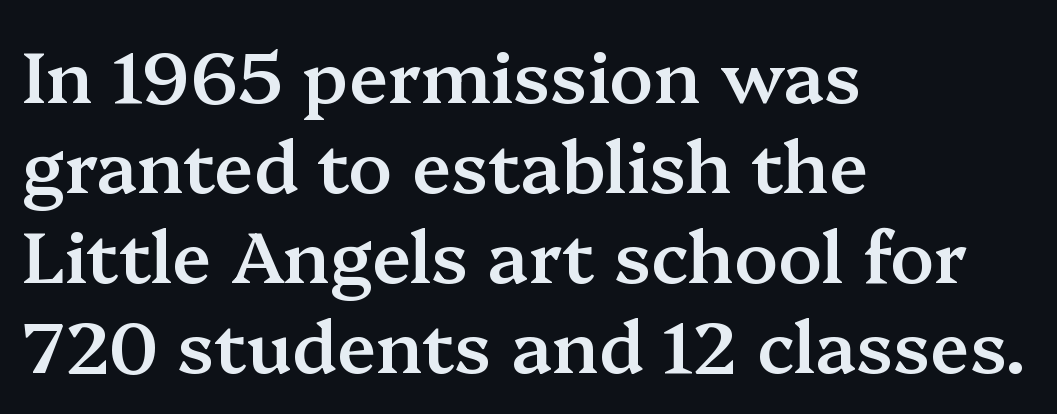
Q: Is the text bold? A: Semi-bold.
Q: Is the text italic (slanted)? A: No, it is upright.
Q: Is the typeface a serif or a sans-serif typeface? A: Serif.
Q: Is the text underlined? A: No.
Q: How is the paragraph aligned? A: Left-aligned.
Q: Is the spacing between letters normal or unusually wide? A: Normal.
Q: Is the spacing between lines tight, normal or loose? A: Normal.
Q: Width (condensed, normal, or wide)? A: Normal.
Q: Stroke contrast? A: Medium.
Q: x-height? A: Medium.
Q: Monospaced? A: No.
